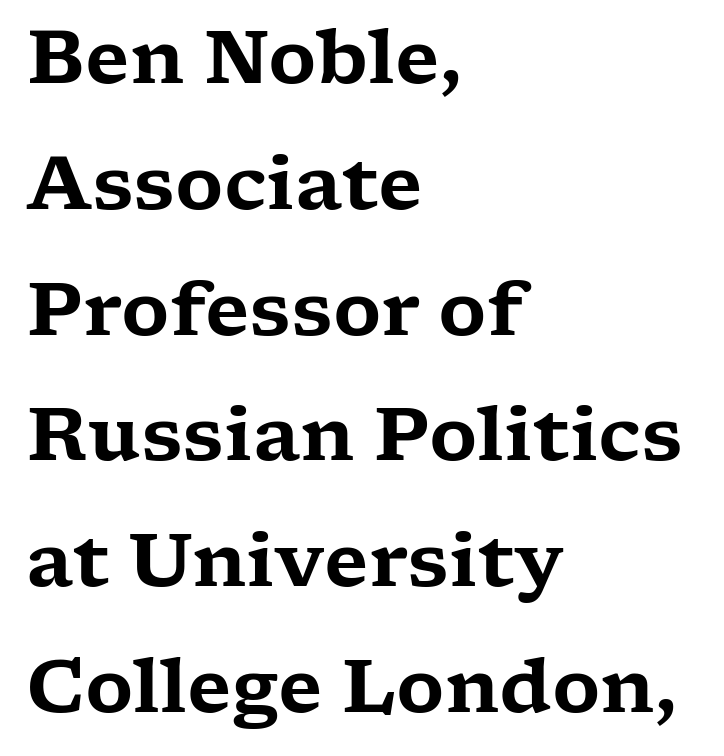
{"serif": "yes", "italic": "no", "width": "wide", "stroke_contrast": "low", "x_height": "medium", "monospaced": "no", "underline": "no", "align": "left", "line_spacing": "normal", "line_spacing_ratio": 1.7, "letter_spacing": "normal", "letter_spacing_em": 0.0, "glyph_px": 74}
